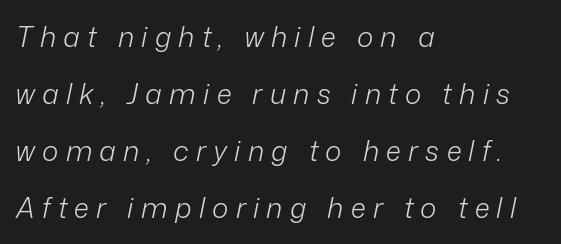
{"italic": "yes", "lean": "right", "slant_degrees": 12, "bold": "no", "weight": "light", "width": "normal", "stroke_contrast": "low", "x_height": "medium", "monospaced": "no", "underline": "no", "align": "left", "line_spacing": "loose", "line_spacing_ratio": 2.04, "letter_spacing": "wide", "letter_spacing_em": 0.26, "glyph_px": 28}
